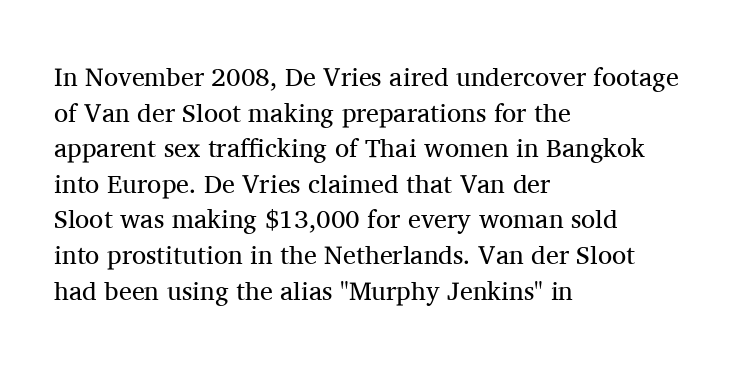
Q: Is the text bold? A: No.
Q: Is the text italic (slanted)? A: No, it is upright.
Q: Is the text underlined? A: No.
Q: How is the paragraph aligned? A: Left-aligned.
Q: Is the spacing between letters normal or unusually wide? A: Normal.
Q: Is the spacing between lines tight, normal or loose? A: Normal.
